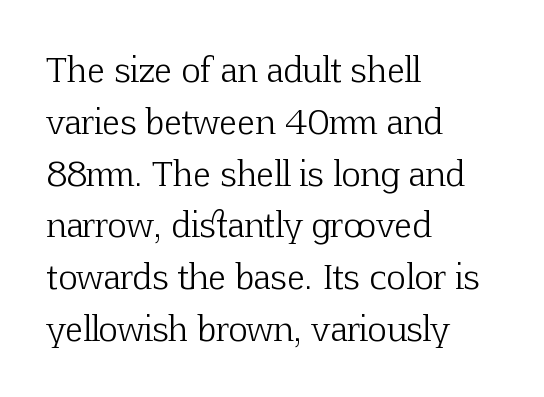
Weight class: somewhere from thin through regular. These lines are composed in type with serifs. Think of a printed novel: that variable character pitch is what you see here. The passage shown has conventional tracking throughout. Which margin do the lines hug? The left one — the right edge is uneven. Normally led — the rows are evenly, conventionally spaced.
